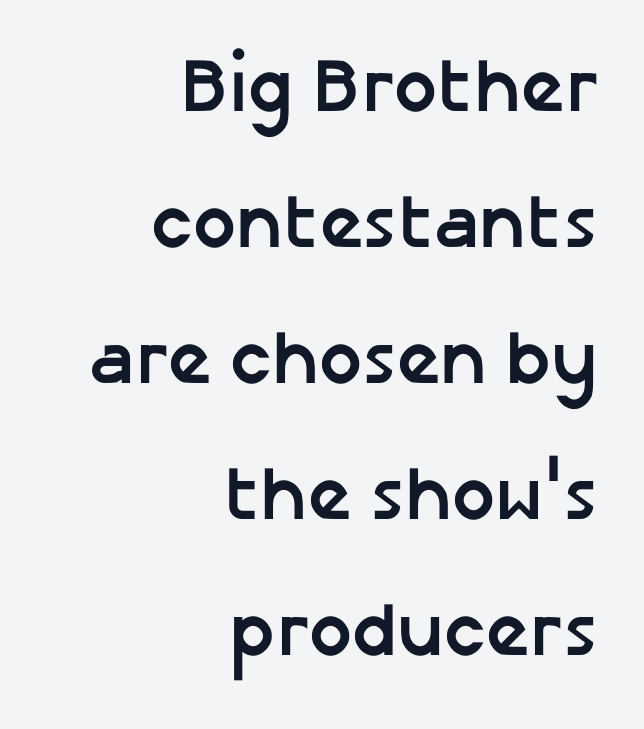
Q: Is the text bold? A: Yes.
Q: Is the text italic (slanted)? A: No, it is upright.
Q: Is the typeface a serif or a sans-serif typeface? A: Sans-serif.
Q: Is the text underlined? A: No.
Q: How is the paragraph aligned? A: Right-aligned.
Q: Is the spacing between letters normal or unusually wide? A: Normal.
Q: Width (condensed, normal, or wide)? A: Normal.
Q: Stroke contrast? A: Low.
Q: x-height? A: Medium.
Q: Monospaced? A: No.
